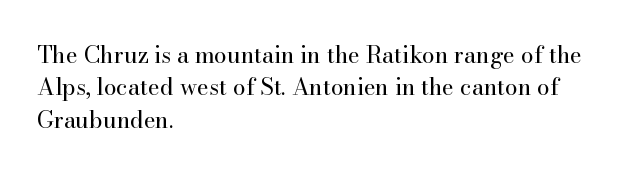
Q: Is the text bold? A: No.
Q: Is the text italic (slanted)? A: No, it is upright.
Q: Is the text underlined? A: No.
Q: How is the paragraph aligned? A: Left-aligned.
Q: Is the spacing between letters normal or unusually wide? A: Normal.
Q: Is the spacing between lines tight, normal or loose? A: Normal.
